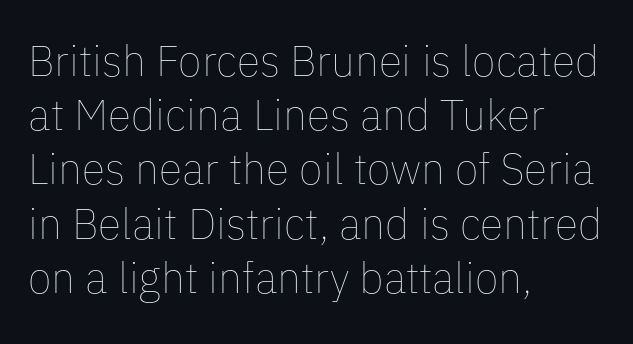
{"italic": "no", "bold": "no", "weight": "thin", "width": "normal", "stroke_contrast": "low", "x_height": "medium", "monospaced": "no", "underline": "no", "align": "left", "line_spacing": "normal", "line_spacing_ratio": 1.26, "letter_spacing": "normal", "letter_spacing_em": 0.0, "glyph_px": 43}
